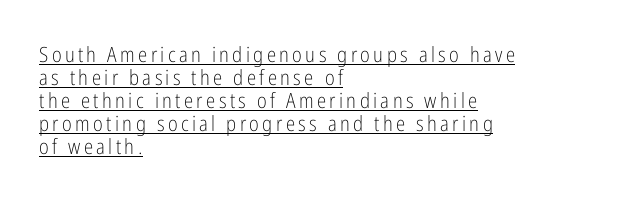
{"italic": "no", "bold": "no", "underline": "yes", "align": "left", "line_spacing": "tight", "line_spacing_ratio": 1.1, "glyph_px": 21}
